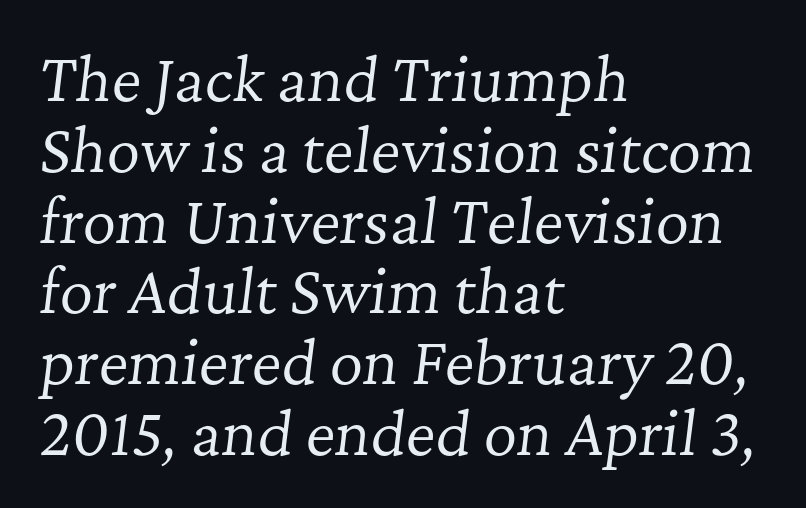
The image shows 58 px regular-weight serif type, italic (leaning right); set left-aligned, line spacing 1.22x, normal letter spacing, not underlined; low stroke contrast and a medium x-height.
